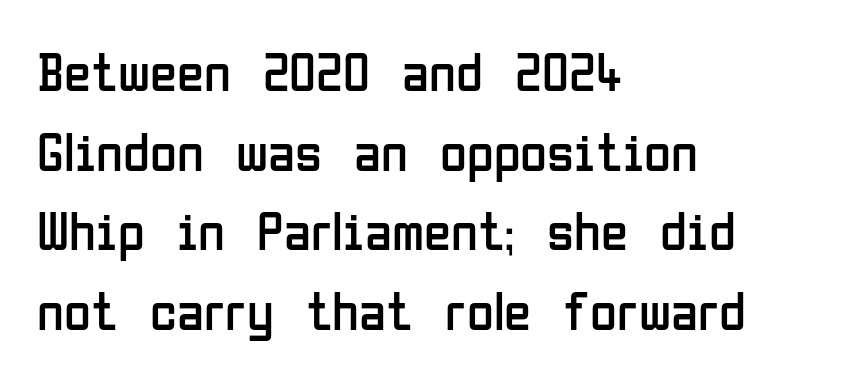
The image shows 55 px regular-weight, condensed sans-serif type, upright; set left-aligned, normal line spacing (1.45x), normal letter spacing, not underlined; low stroke contrast and a medium x-height.
